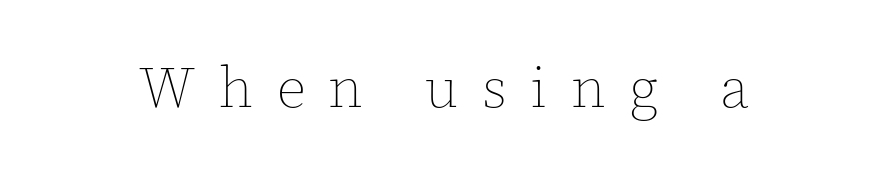
{"italic": "no", "bold": "no", "weight": "thin", "width": "normal", "x_height": "medium", "monospaced": "no", "underline": "no", "letter_spacing": "wide", "letter_spacing_em": 0.4, "glyph_px": 58}
